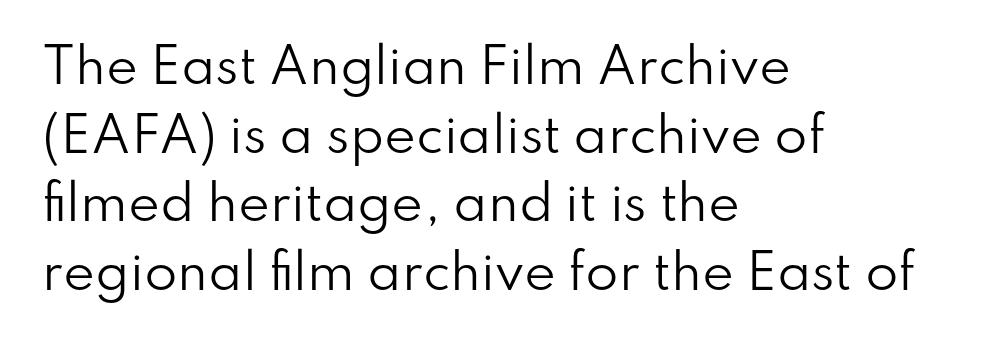
The typeface has the unassuming heft of standard copy or less. No word sits above an underline. The rendering keeps characters at their native spacing. Is this a sans? Yes — the strokes have no serifs. Every stem runs plumb, perpendicular to the baseline.
